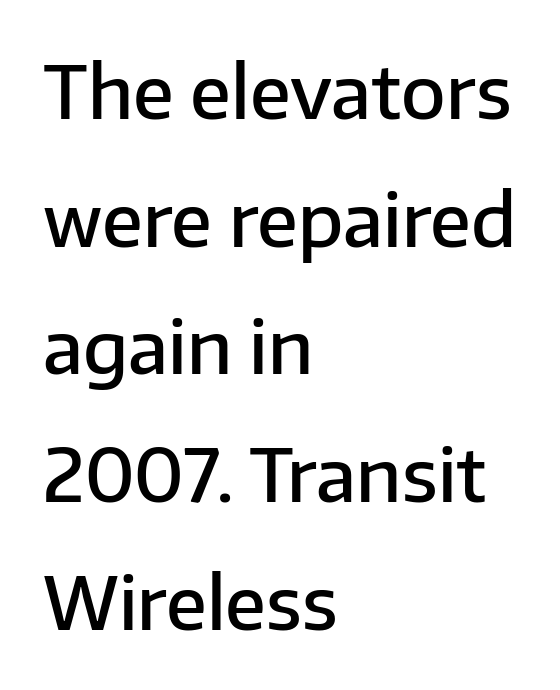
The image shows 73 px semibold sans-serif type, upright; set left-aligned, line spacing 1.75x, normal letter spacing, not underlined; low stroke contrast and a medium x-height.
